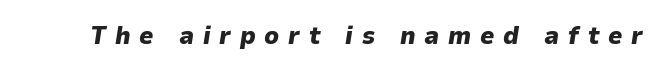
Slanted lettering throughout. Is the letter spacing exaggerated? Yes — the characters are pushed far apart. I'd describe the lettering as bold — thick and assertive. Beneath every word, the page is bare.
